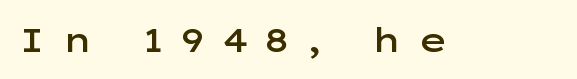
Q: Is the text bold? A: Semi-bold.
Q: Is the text italic (slanted)? A: No, it is upright.
Q: Is the typeface a serif or a sans-serif typeface? A: Sans-serif.
Q: Is the text underlined? A: No.
Q: Is the spacing between letters normal or unusually wide? A: Unusually wide.
Q: Width (condensed, normal, or wide)? A: Wide.
Q: Stroke contrast? A: Low.
Q: x-height? A: Medium.
Q: Monospaced? A: No.
